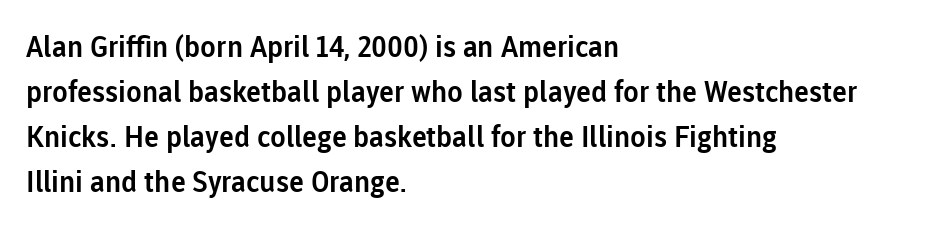
{"serif": "no", "italic": "no", "width": "normal", "stroke_contrast": "low", "x_height": "medium", "monospaced": "no", "underline": "no", "align": "left", "line_spacing": "normal", "line_spacing_ratio": 1.55, "letter_spacing": "normal", "letter_spacing_em": 0.0, "glyph_px": 29}
